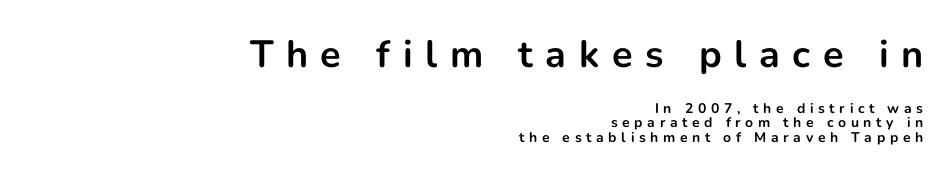
The image shows 38 px bold sans-serif type, upright; set right-aligned, tight line spacing (1.04x), unusually wide letter spacing (+0.33 em), not underlined; the first (top) block is 2.71x larger; low stroke contrast and a medium x-height.
